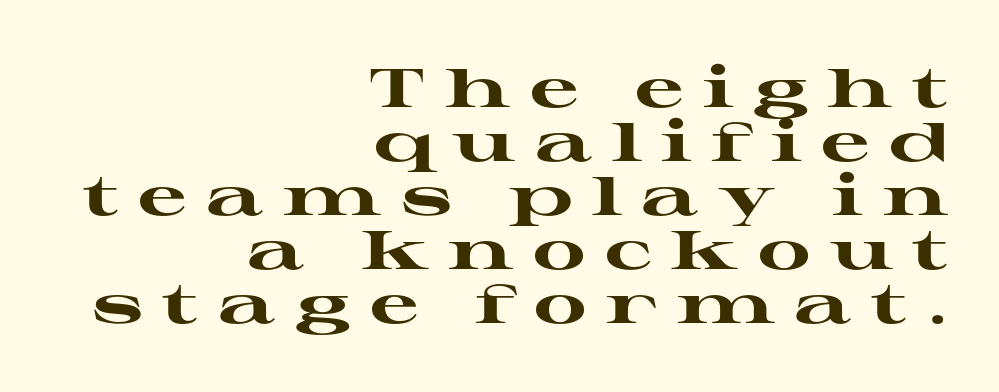
{"serif": "yes", "italic": "no", "bold": "yes", "weight": "heavy", "width": "wide", "stroke_contrast": "high", "x_height": "medium", "monospaced": "no", "underline": "no", "align": "right", "line_spacing": "tight", "line_spacing_ratio": 1.0, "letter_spacing": "wide", "letter_spacing_em": 0.36, "glyph_px": 54}
